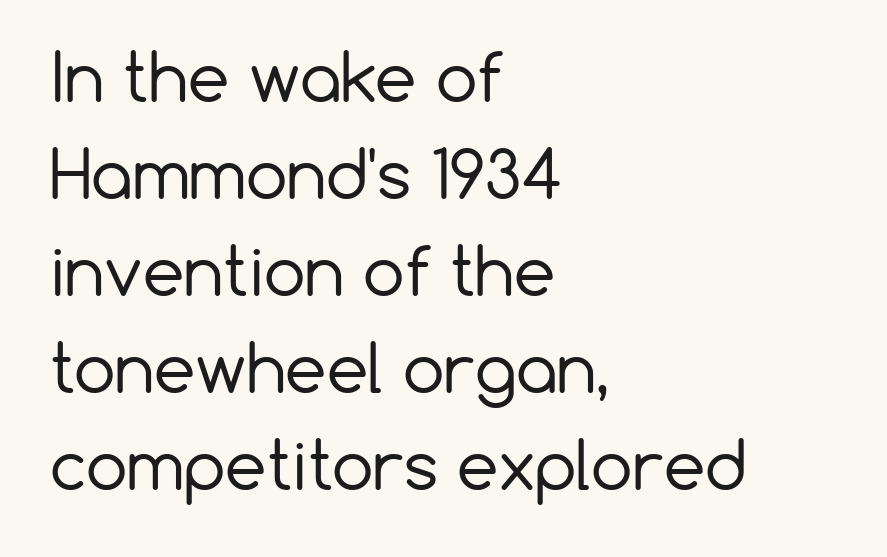
The font family rendered here belongs to the sans-serif group. The lines are quadded left. The strokes are not fattened; the text isn't bold. Baseline-to-baseline distance is the conventional proportion of letter height. The letters sit at their default tracking, neither squeezed nor spread. Posture: straight, roman, zero tilt.
